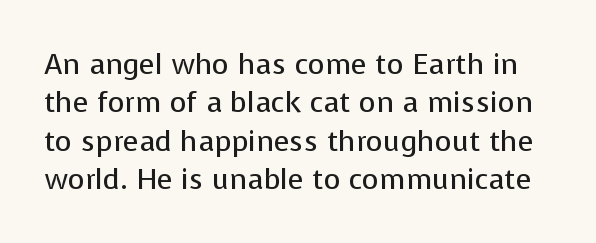
{"serif": "no", "italic": "no", "bold": "no", "weight": "regular", "width": "normal", "stroke_contrast": "low", "x_height": "medium", "monospaced": "no", "underline": "no", "line_spacing": "normal", "line_spacing_ratio": 1.32, "letter_spacing": "normal", "letter_spacing_em": 0.0, "glyph_px": 29}
